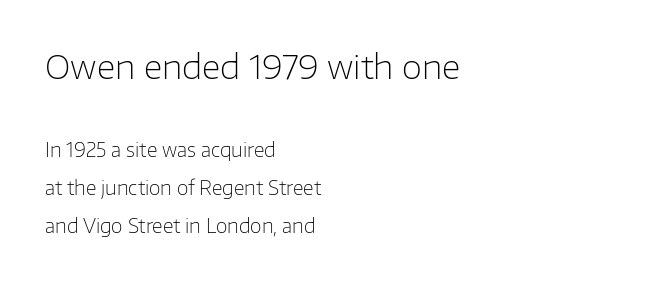
The image shows 33 px light sans-serif type, upright; set left-aligned, loose line spacing (2.0x), normal letter spacing, not underlined; the first (top) block is 1.74x larger; low stroke contrast and a medium x-height.
